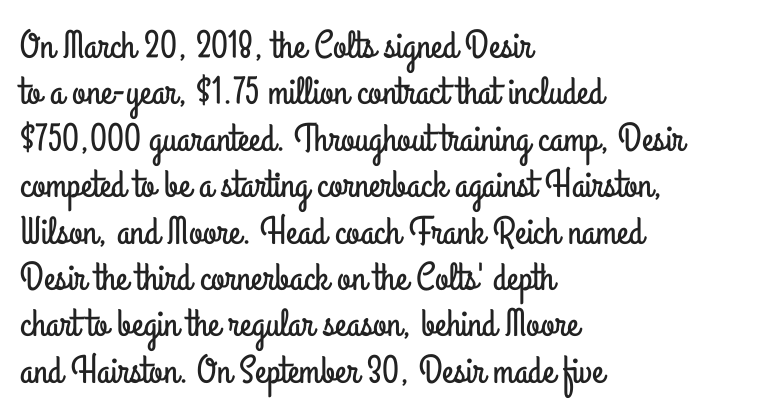
Unmarked baselines from the first word to the last. The rendering shows plain stroke endings on the letterforms — a sans-serif design. Default kerning and tracking; the words read as compact shapes. Is there any slant? The stems are plumb. The passage is arranged the way most books set body copy — flush left.
